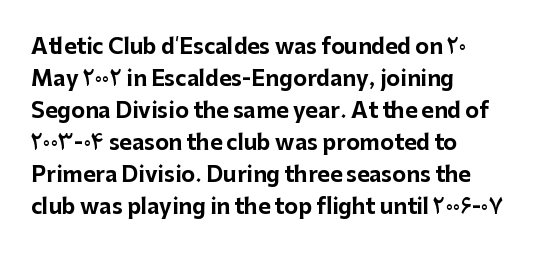
The image shows 21 px bold type, upright; set left-aligned, normal line spacing (1.52x), normal letter spacing, not underlined.
